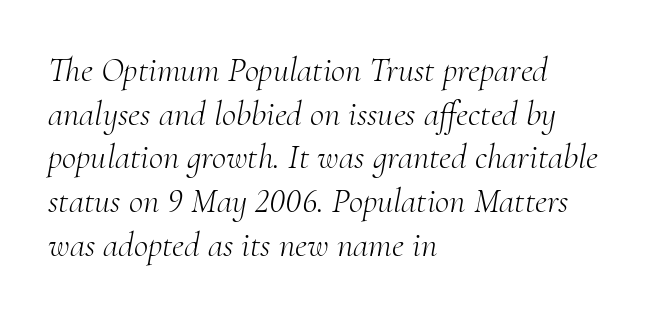
Q: Is the text bold? A: No.
Q: Is the text italic (slanted)? A: Yes, it leans right by about 10 degrees.
Q: Is the typeface a serif or a sans-serif typeface? A: Serif.
Q: Is the text underlined? A: No.
Q: How is the paragraph aligned? A: Left-aligned.
Q: Is the spacing between letters normal or unusually wide? A: Normal.
Q: Is the spacing between lines tight, normal or loose? A: Normal.
Q: Width (condensed, normal, or wide)? A: Normal.
Q: Stroke contrast? A: Medium.
Q: x-height? A: Small.
Q: Monospaced? A: No.
